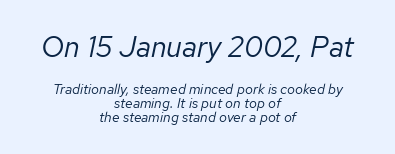
The image shows 29 px regular-weight type, italic (leaning right); set centered, tight line spacing (0.99x), normal letter spacing, not underlined; the first (top) block is 2.07x larger; low stroke contrast and a medium x-height.
